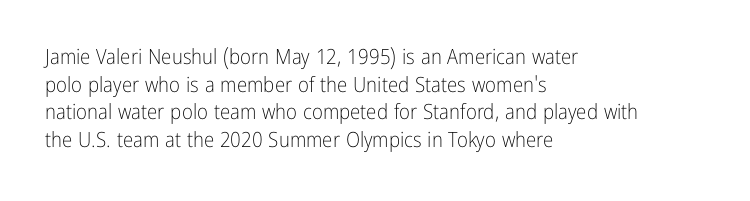
Teacher's note: observe the even left margin — that is flush-left alignment. The line texture is even and compact thanks to regular tracking. The lettering stays uniformly vertical, giving the passage a roman look. The baseline area is clear.
